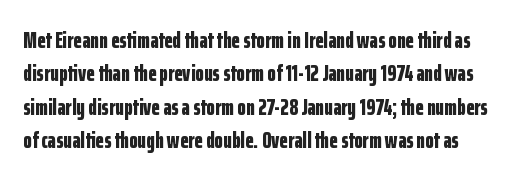
{"italic": "no", "bold": "yes", "underline": "no", "line_spacing": "normal", "line_spacing_ratio": 1.52, "letter_spacing": "normal", "letter_spacing_em": 0.0, "glyph_px": 22}
